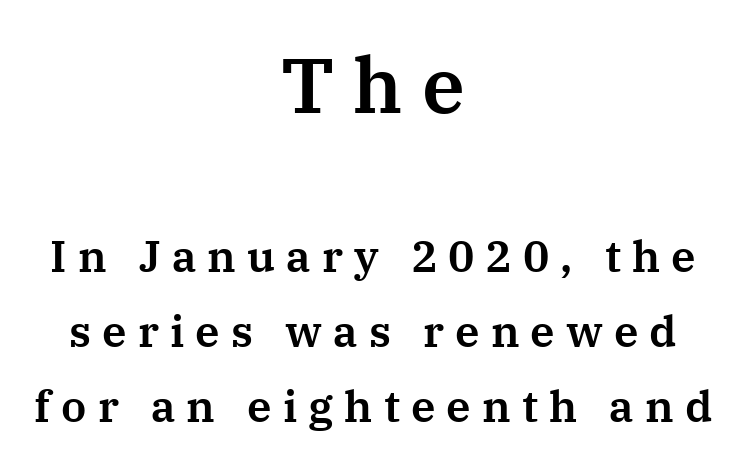
Q: Is the text italic (slanted)? A: No, it is upright.
Q: Is the typeface a serif or a sans-serif typeface? A: Serif.
Q: Is the text underlined? A: No.
Q: How is the paragraph aligned? A: Centered.
Q: Is the spacing between letters normal or unusually wide? A: Unusually wide.
Q: Is the spacing between lines tight, normal or loose? A: Normal.
Q: Which block of text is set in a larger size, the first (top) or the second (bottom)? A: The first (top) one.
Q: Width (condensed, normal, or wide)? A: Normal.
Q: Stroke contrast? A: Medium.
Q: x-height? A: Medium.
Q: Monospaced? A: No.
